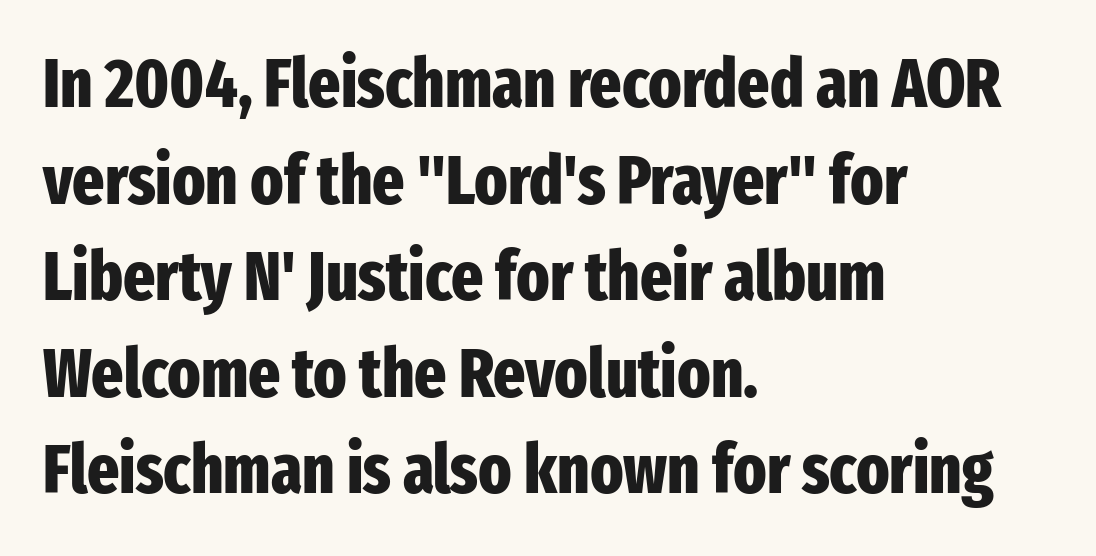
Does the type have serifs? No, each stem ends abruptly. What weight is shown? A full bold with thick strokes. This block has exactly the height ordinary leading produces. Varying glyph widths throughout — classic text-font behaviour.
